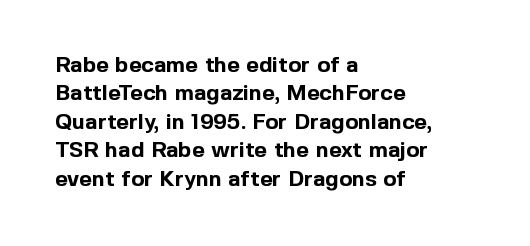
Q: Is the text bold? A: Yes.
Q: Is the text italic (slanted)? A: No, it is upright.
Q: Is the text underlined? A: No.
Q: How is the paragraph aligned? A: Left-aligned.
Q: Is the spacing between letters normal or unusually wide? A: Normal.
Q: Is the spacing between lines tight, normal or loose? A: Normal.
